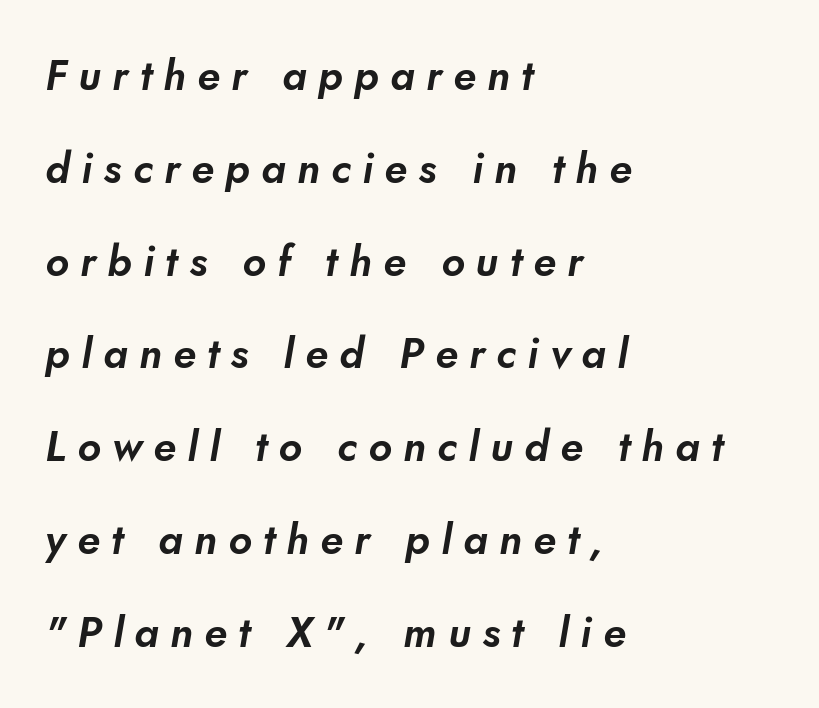
The image shows 42 px sans-serif type; set left-aligned, loose line spacing (2.21x), unusually wide letter spacing (+0.27 em), not underlined; low stroke contrast and a small x-height.
